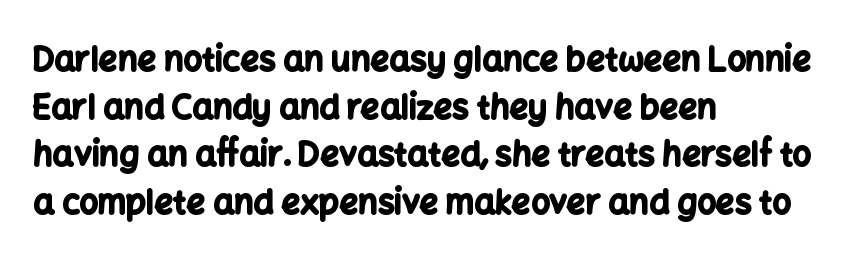
The image shows 33 px bold sans-serif type, upright; set left-aligned, normal line spacing (1.44x), normal letter spacing, not underlined; low stroke contrast and a medium x-height.
